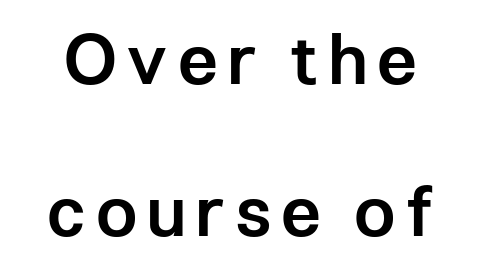
The image shows 70 px semibold, condensed sans-serif type, upright; set loose line spacing (2.17x), not underlined; low stroke contrast and a medium x-height.
